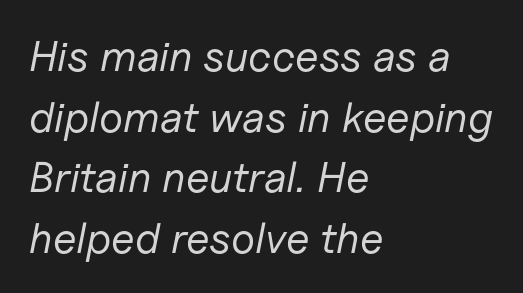
{"italic": "yes", "lean": "right", "slant_degrees": 11, "bold": "no", "weight": "regular", "width": "normal", "stroke_contrast": "low", "x_height": "medium", "monospaced": "no", "underline": "no", "align": "left", "line_spacing": "normal", "line_spacing_ratio": 1.41, "letter_spacing": "normal", "letter_spacing_em": 0.0, "glyph_px": 43}
